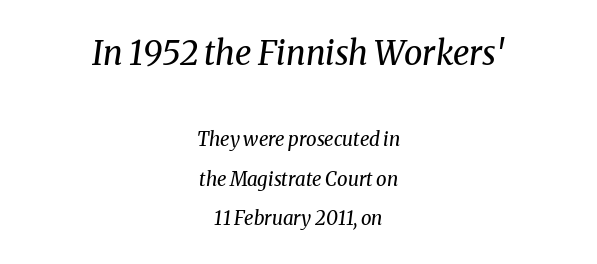
The image shows 33 px regular-weight serif type, italic (leaning right); set centered, loose line spacing (2.08x), normal letter spacing, not underlined; the first (top) block is 1.74x larger; medium stroke contrast and a medium x-height.
